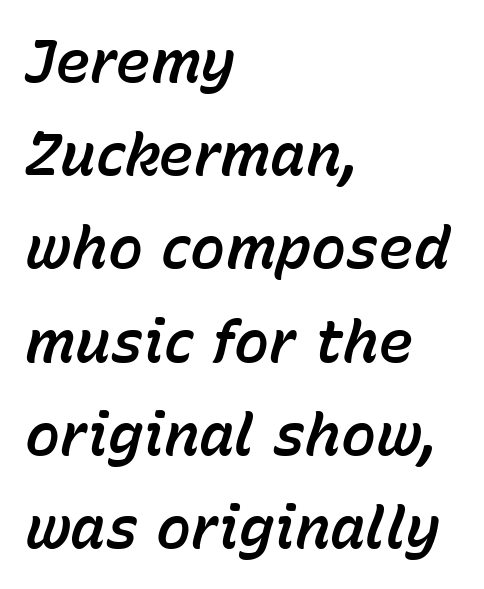
The image shows 59 px text type, italic (leaning right); set left-aligned, normal line spacing (1.58x), normal letter spacing, not underlined; low stroke contrast and a medium x-height.
